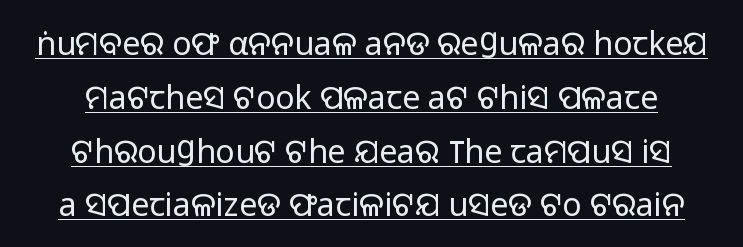
The image shows 32 px regular-weight sans-serif type, upright; set normal line spacing (1.68x), normal letter spacing, underlined; low stroke contrast and a medium x-height.
